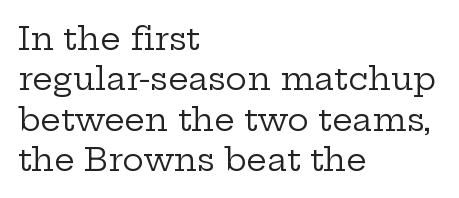
{"serif": "yes", "italic": "no", "bold": "no", "weight": "regular", "width": "wide", "stroke_contrast": "low", "x_height": "medium", "monospaced": "no", "underline": "no", "align": "left", "line_spacing": "normal", "line_spacing_ratio": 1.26, "letter_spacing": "normal", "letter_spacing_em": 0.0, "glyph_px": 32}
